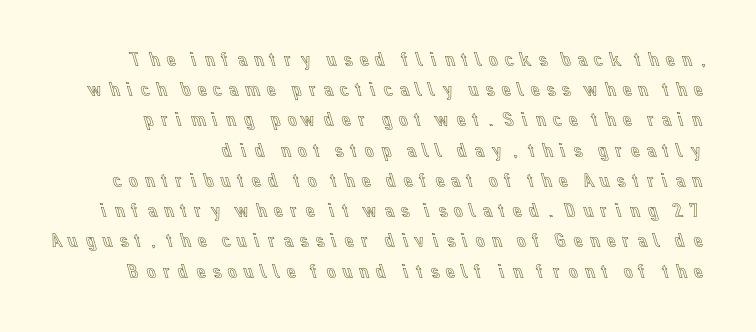
Glyph-to-glyph distance is far greater than everyday printed text. Vertical spacing — default. Nobody drew a line under any word here.
